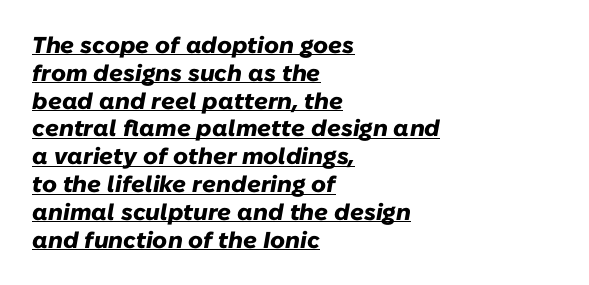
The image shows 23 px bold type, italic (leaning right); set left-aligned, line spacing 1.21x, normal letter spacing, underlined.
